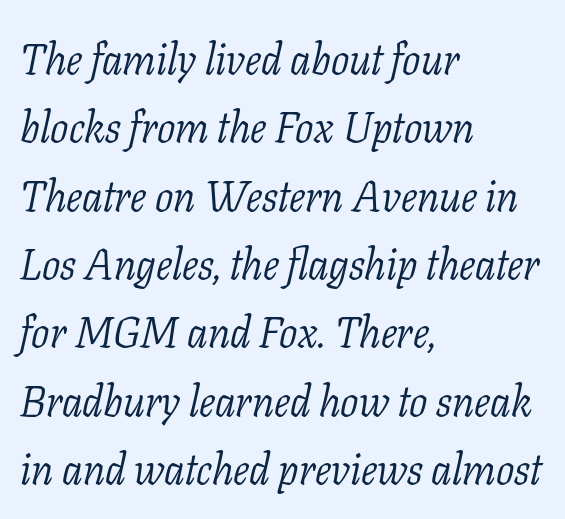
Nothing heavy about these letters — not bold at all. An italicized treatment has been applied to the whole sample. No word sits above an underline. A typesetter would call this proportional, since set widths differ per character. What stands out about the letter spacing? Nothing — it is the standard amount. This block has exactly the height ordinary leading produces.
